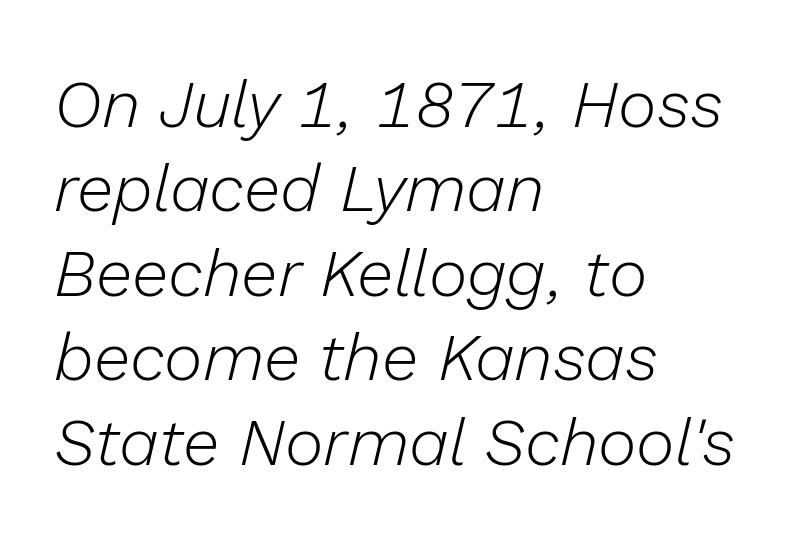
In terms of letterspacing, this is plain default setting. Type without underlining. Posture: slanted. Each line starts at the same left margin while the right side varies. The typesetting does not lean heavy: it is not bold.
